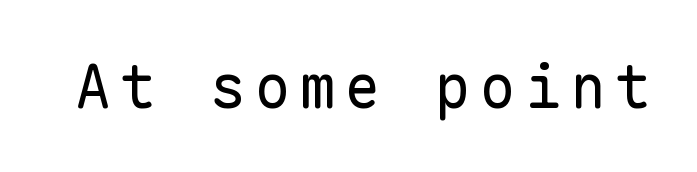
Q: Is the text bold? A: No.
Q: Is the text italic (slanted)? A: No, it is upright.
Q: Is the typeface a serif or a sans-serif typeface? A: Sans-serif.
Q: Is the text underlined? A: No.
Q: Width (condensed, normal, or wide)? A: Normal.
Q: Stroke contrast? A: Low.
Q: x-height? A: Medium.
Q: Monospaced? A: Yes.
